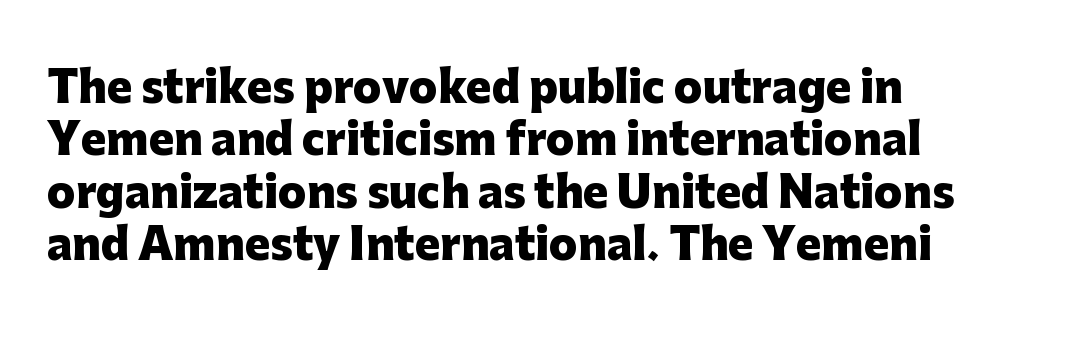
Standard letterfit; no display-style spreading of the glyphs. Rule under the text: the space is simply empty. This is heavy type, rendered in bold. The lines in this sample share a left origin and differ only in where they stop.
